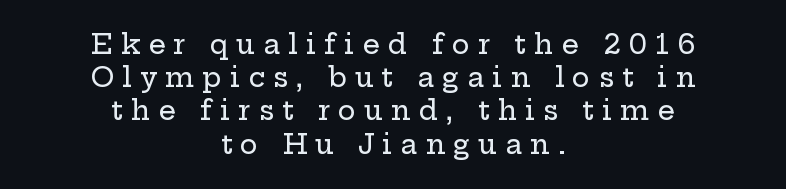
{"italic": "no", "underline": "no", "align": "center", "line_spacing_ratio": 1.23, "letter_spacing": "wide", "letter_spacing_em": 0.3, "glyph_px": 27}
